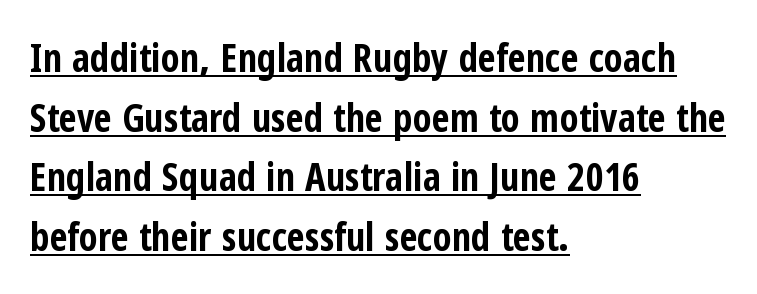
Students, observe the line beneath the letters — that is underlining. The paragraph shown leans on its left margin. The strokes are fattened all the way to bold. The typeface chosen for these lines omits serifs. A typesetter would call this leading conventional body-copy spacing. Each letter keeps its own natural width here, so spacing adapts to shape.
